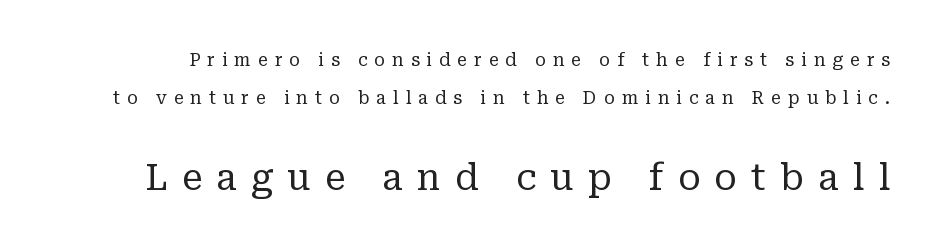
The image shows 37 px regular-weight serif type, upright; set loose line spacing (2.13x), unusually wide letter spacing (+0.38 em), not underlined; the second (bottom) block is 2.06x larger; low stroke contrast and a medium x-height.
